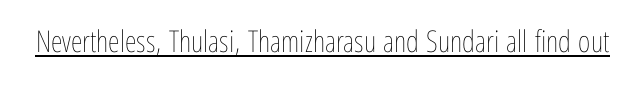
{"italic": "no", "bold": "no", "weight": "thin", "width": "condensed", "stroke_contrast": "low", "x_height": "medium", "monospaced": "no", "underline": "yes", "letter_spacing": "normal", "letter_spacing_em": 0.0, "glyph_px": 30}
